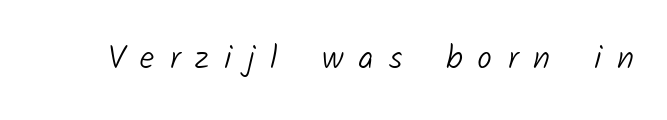
{"serif": "no", "bold": "no", "weight": "light", "width": "normal", "stroke_contrast": "low", "x_height": "medium", "monospaced": "no", "underline": "no", "letter_spacing": "wide", "letter_spacing_em": 0.46, "glyph_px": 33}
